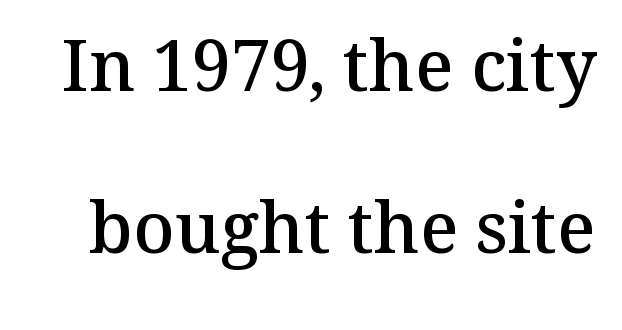
Stems and bowls a touch heavier than normal — semibold. Compared with typical body copy, the letter spacing here is the same. Each letter keeps its own natural width here, so spacing adapts to shape. The font's upright variant was chosen for this text.
